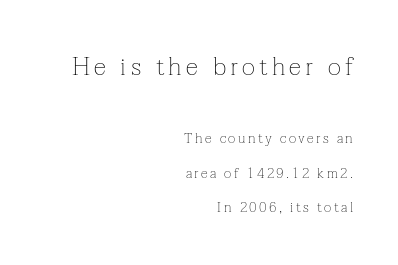
{"italic": "no", "bold": "no", "underline": "no", "align": "right", "line_spacing": "loose", "line_spacing_ratio": 2.45, "larger_block": "first", "size_ratio": 1.79, "glyph_px": 25}
